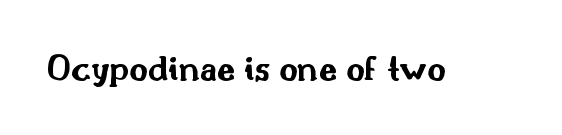
Q: Is the text bold? A: Yes.
Q: Is the text italic (slanted)? A: No, it is upright.
Q: Is the typeface a serif or a sans-serif typeface? A: Sans-serif.
Q: Is the text underlined? A: No.
Q: Is the spacing between letters normal or unusually wide? A: Normal.
Q: Width (condensed, normal, or wide)? A: Wide.
Q: Stroke contrast? A: Medium.
Q: x-height? A: Small.
Q: Monospaced? A: No.
